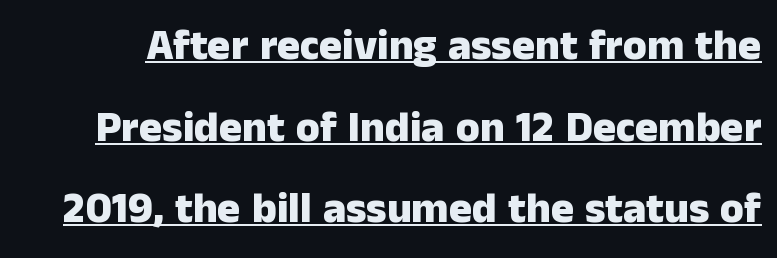
The image shows 43 px heavy sans-serif type, upright; set loose line spacing (1.9x), normal letter spacing, underlined; low stroke contrast and a medium x-height.
